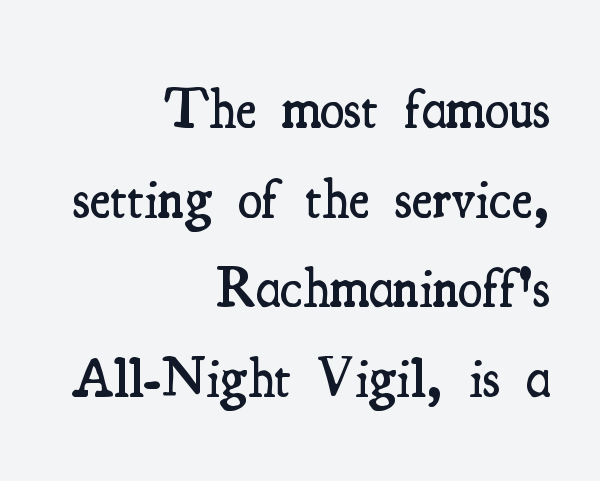
Has an underline been added? It has not. Whoever set this chose a conventional vertical rhythm. Looks like regular typesetting: each glyph gets only the width it needs. Layout note: lines flush right.
